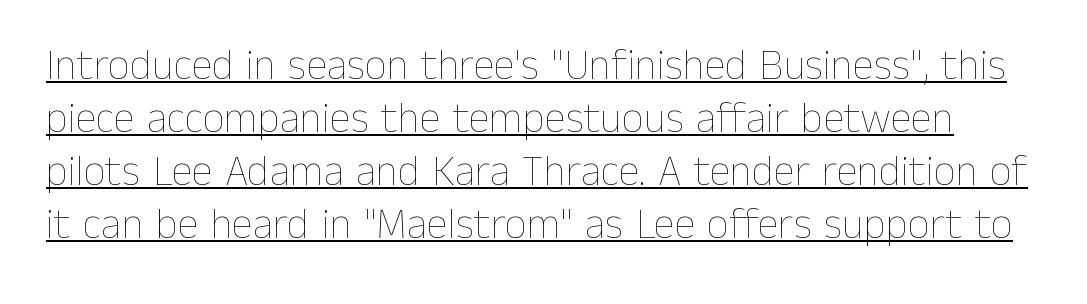
The image shows 43 px thin type, upright; set line spacing 1.23x, normal letter spacing, underlined; low stroke contrast and a medium x-height.
